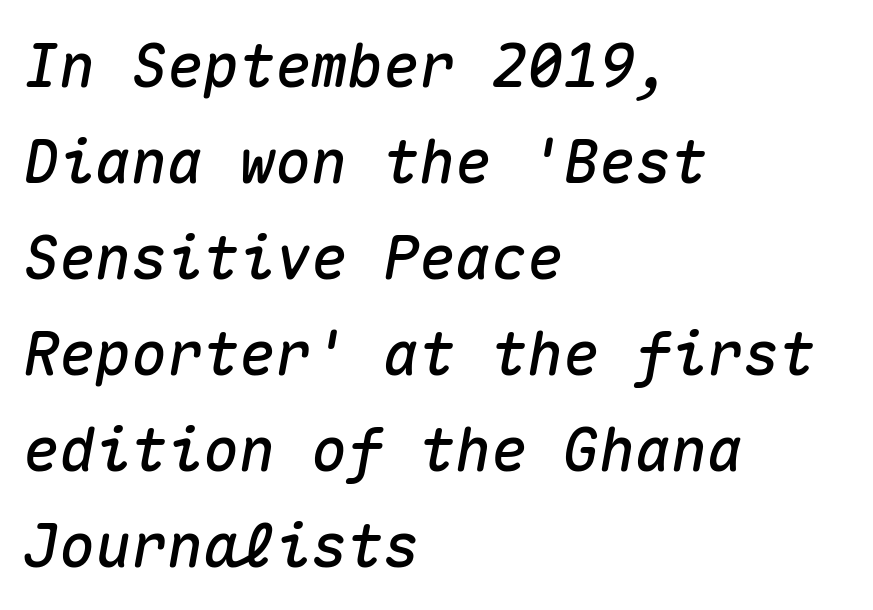
The image shows 60 px text type, italic (leaning right), monospaced; set left-aligned, normal line spacing (1.6x), normal letter spacing, not underlined; medium stroke contrast and a medium x-height.
